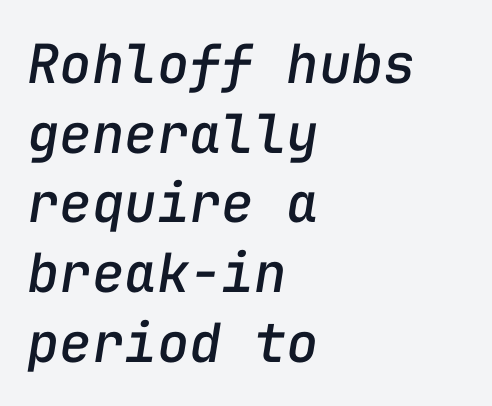
{"italic": "yes", "lean": "right", "slant_degrees": 9, "width": "normal", "stroke_contrast": "low", "x_height": "medium", "monospaced": "yes", "underline": "no", "align": "left", "line_spacing": "normal", "line_spacing_ratio": 1.29, "letter_spacing": "normal", "letter_spacing_em": 0.0, "glyph_px": 54}
